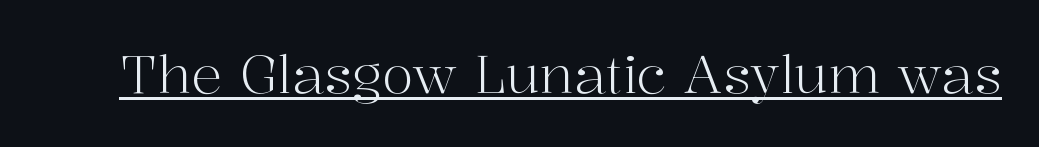
Do the characters align in a grid? No, the font is proportional. The rendering keeps characters at their native spacing. The type sits square on the baseline with zero lean. No chunkiness to these letters — they're not bold.
